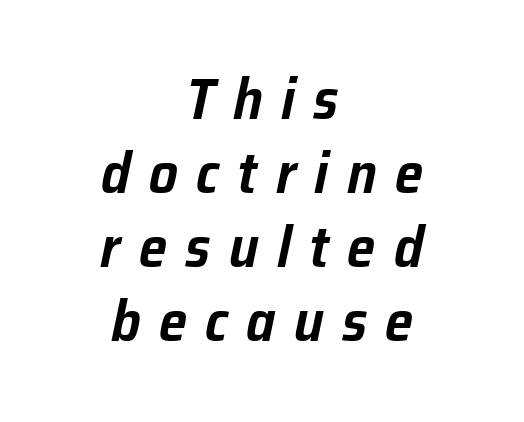
The image shows 57 px text type, italic (leaning right); set centered, normal line spacing (1.3x), unusually wide letter spacing (+0.32 em), not underlined; low stroke contrast and a medium x-height.
